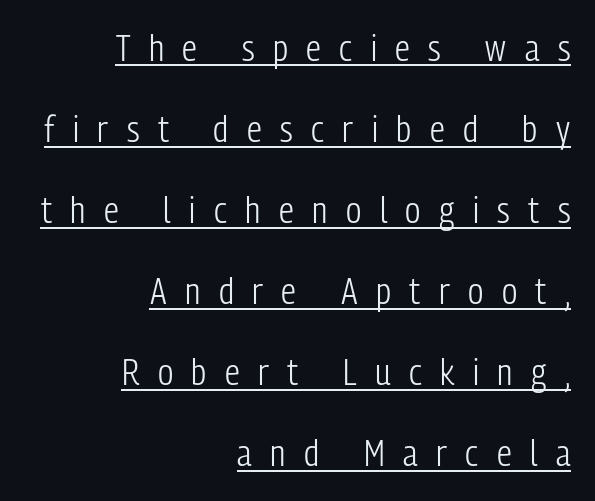
Q: Is the text bold? A: No.
Q: Is the text italic (slanted)? A: No, it is upright.
Q: Is the typeface a serif or a sans-serif typeface? A: Sans-serif.
Q: Is the text underlined? A: Yes.
Q: How is the paragraph aligned? A: Right-aligned.
Q: Is the spacing between letters normal or unusually wide? A: Unusually wide.
Q: Is the spacing between lines tight, normal or loose? A: Loose.
Q: Width (condensed, normal, or wide)? A: Condensed.
Q: Stroke contrast? A: Low.
Q: x-height? A: Medium.
Q: Monospaced? A: No.
